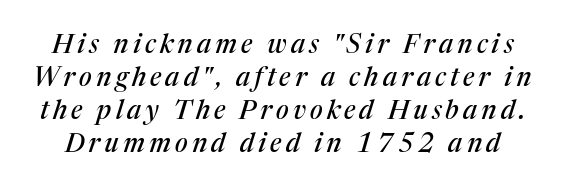
How would I describe the line gaps? Plain and ordinary. Check the space under the baseline: it is left empty. Slant detected: the letters are inclined.
